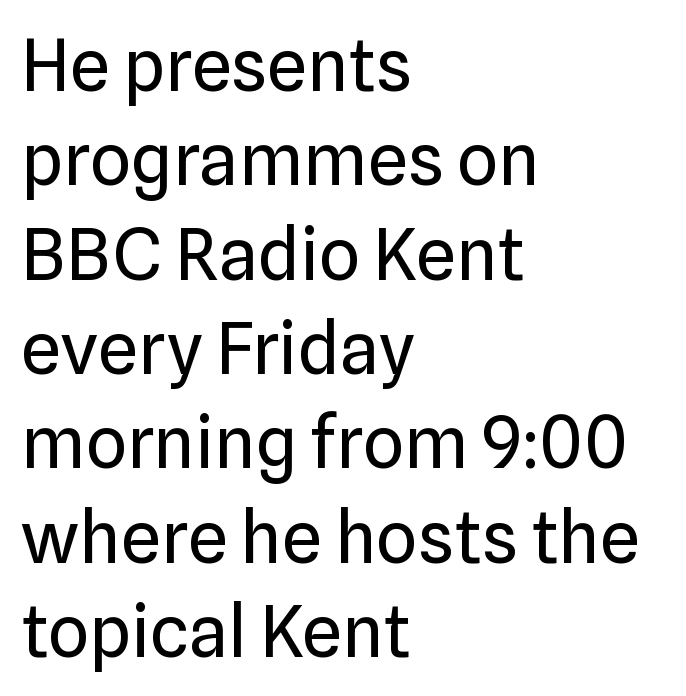
The image shows 72 px regular-weight sans-serif type, upright; set left-aligned, normal line spacing (1.31x), normal letter spacing, not underlined; low stroke contrast and a medium x-height.
